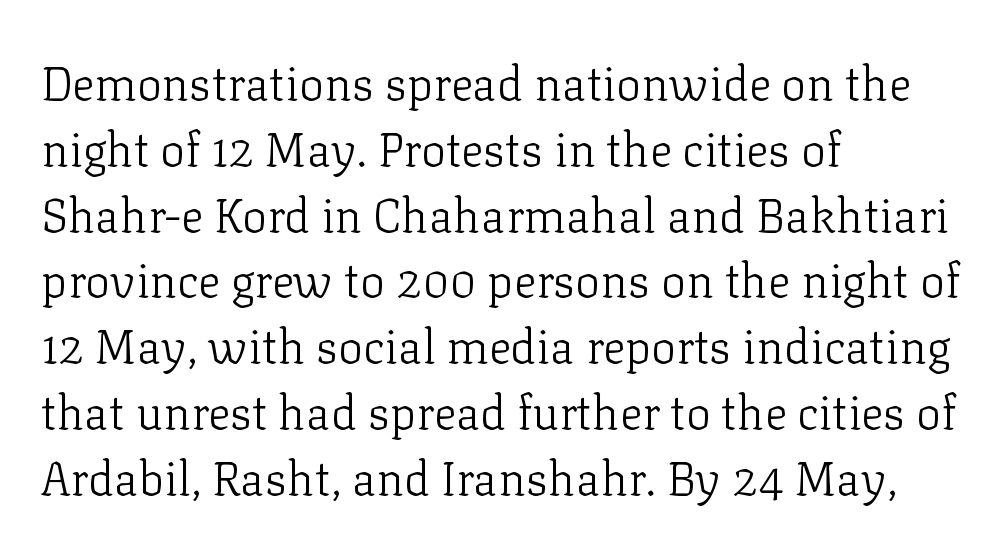
The image shows 47 px light serif type, upright; set left-aligned, normal line spacing (1.4x), normal letter spacing, not underlined; low stroke contrast and a medium x-height.
